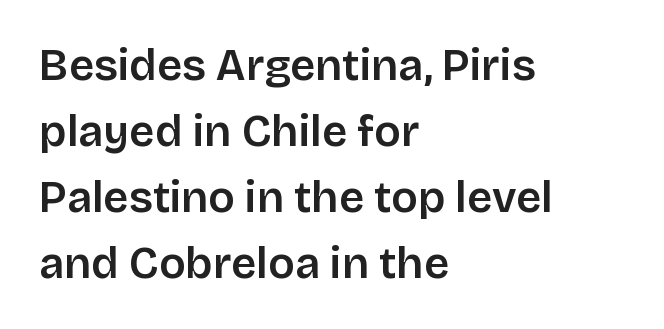
The image shows 44 px sans-serif type, upright; set left-aligned, normal line spacing (1.5x), normal letter spacing, not underlined; low stroke contrast and a large x-height.
